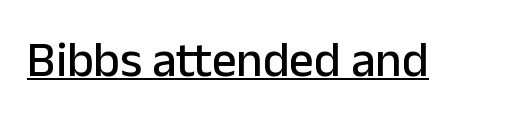
Notice how a bar underscores the lettering throughout. The gaps between neighbouring characters are ordinary and unremarkable. Looks like regular typesetting: each glyph gets only the width it needs. It's the straight-up-and-down kind of type. In terms of letterform style, serifs are entirely absent.
